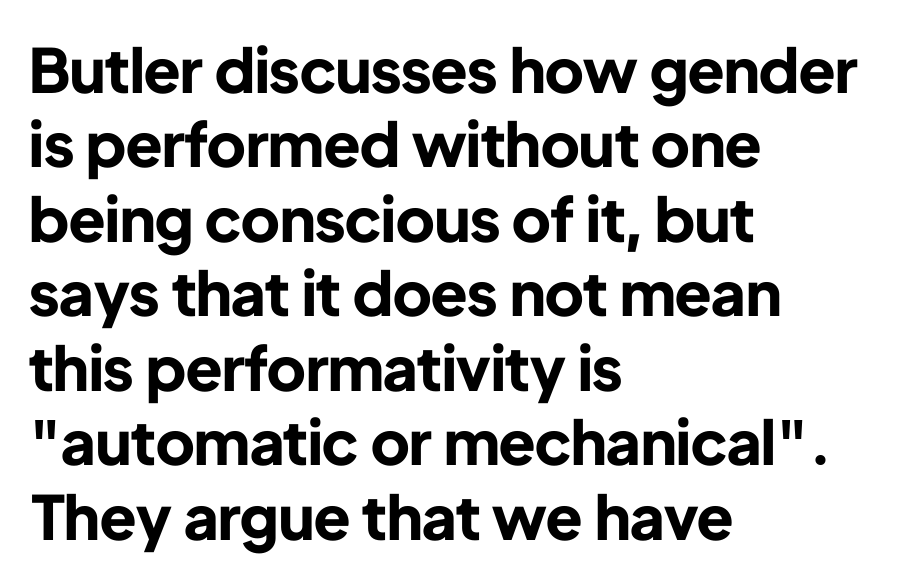
To sum up the face: it is a sans, with no serifs. Italic? Not at all — the glyphs are vertical. The letters sit at their default tracking, neither squeezed nor spread. A typesetter would call this proportional, since set widths differ per character.
